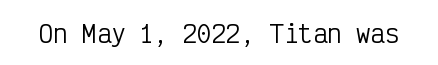
{"italic": "no", "bold": "no", "underline": "no", "letter_spacing": "normal", "letter_spacing_em": 0.0, "glyph_px": 24}
